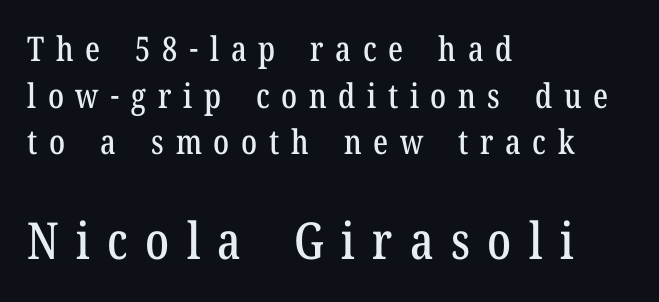
Size hierarchy here favors the trailing block over the leading one. How are the letters spaced? Widely, with obvious added tracking. The face used here is seriffed, in the tradition of book romans. Letters rest on an invisible, unmarked baseline. These lines are set flush left with a ragged right edge. Leading: standard.
